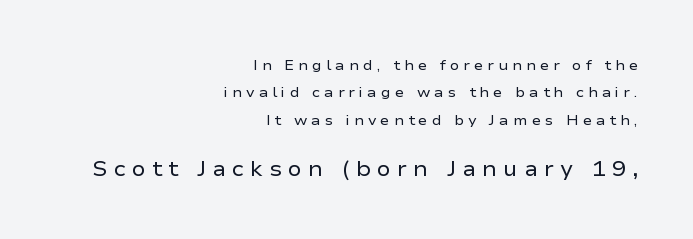
Q: Is the text bold? A: No.
Q: Is the text italic (slanted)? A: No, it is upright.
Q: Is the text underlined? A: No.
Q: How is the paragraph aligned? A: Right-aligned.
Q: Is the spacing between letters normal or unusually wide? A: Unusually wide.
Q: Is the spacing between lines tight, normal or loose? A: Loose.
Q: Which block of text is set in a larger size, the first (top) or the second (bottom)? A: The second (bottom) one.
